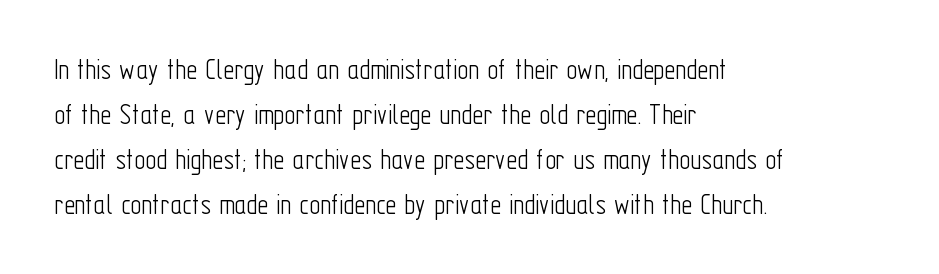
Standard letterfit; no display-style spreading of the glyphs. Caption: face not bold, strokes unweighted. Quick note: interline space is typical. Note the varied advance widths — an 'i' is clearly narrower than an 'm'.
